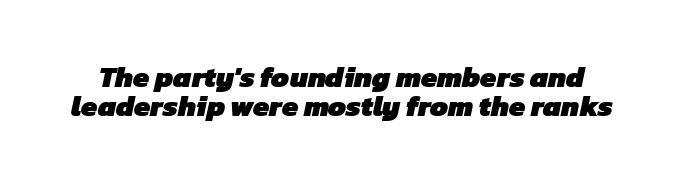
If you measured baseline to baseline, you'd find a short distance. Students, note that the glyphs here touch the page at normal intervals. Think of a printed novel: that variable character pitch is what you see here. This rendering features lettering with no underline.
